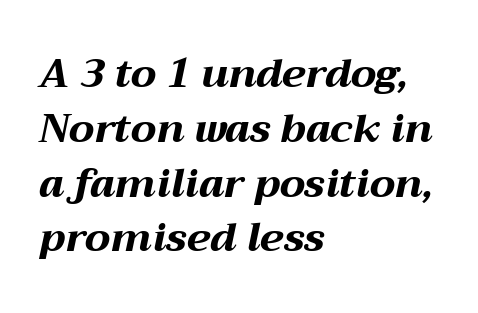
The image shows 40 px bold, wide type, italic (leaning right); set left-aligned, normal line spacing (1.37x), normal letter spacing, not underlined; medium stroke contrast and a medium x-height.
